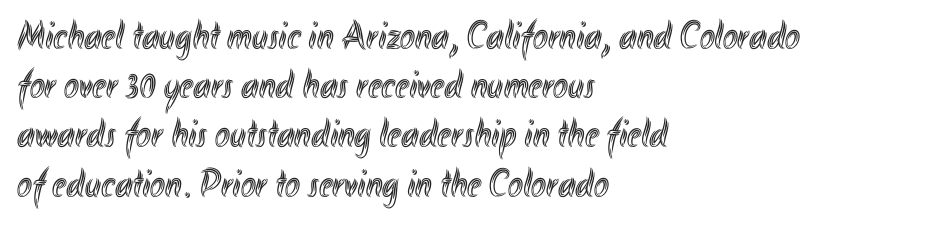
Leftover space on each line is placed entirely after the last word. Beneath every word, the page is bare. The passage shown is typed in a proportional face where columns would drift.
